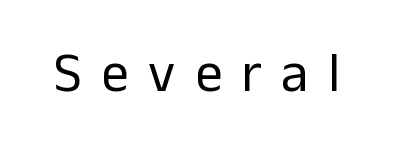
The image shows 55 px regular-weight sans-serif type, upright; set unusually wide letter spacing (+0.35 em), not underlined; low stroke contrast and a medium x-height.
